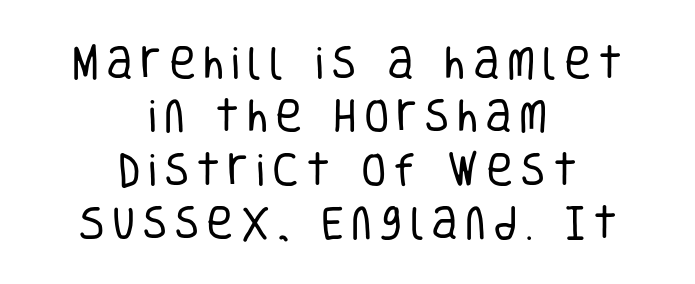
Q: Is the text bold? A: No.
Q: Is the text italic (slanted)? A: No, it is upright.
Q: Is the typeface a serif or a sans-serif typeface? A: Sans-serif.
Q: Is the text underlined? A: No.
Q: How is the paragraph aligned? A: Centered.
Q: Is the spacing between lines tight, normal or loose? A: Normal.
Q: Width (condensed, normal, or wide)? A: Condensed.
Q: Stroke contrast? A: Low.
Q: x-height? A: Large.
Q: Monospaced? A: No.
